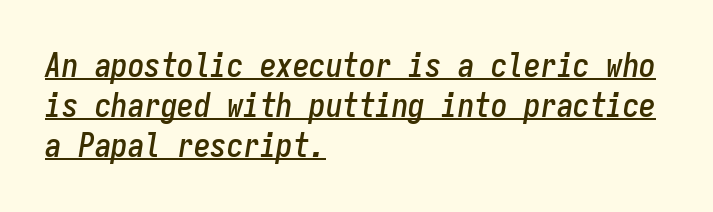
All the whitespace from short lines collects on the right. How are the letters spaced? Ordinarily, with no added tracking. The passage shown is underscored from start to finish. The lettering tilts uniformly, giving the passage an italic look.
